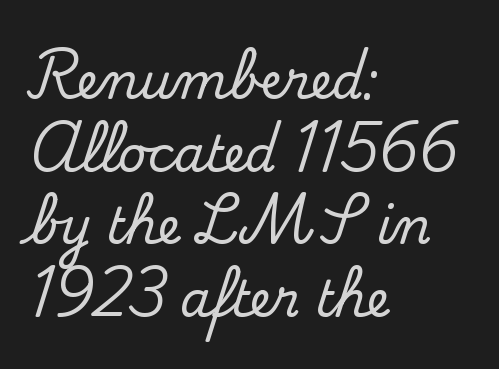
Q: Is the text italic (slanted)? A: Yes.
Q: Is the text underlined? A: No.
Q: How is the paragraph aligned? A: Left-aligned.
Q: Is the spacing between letters normal or unusually wide? A: Normal.
Q: Is the spacing between lines tight, normal or loose? A: Normal.
Q: Width (condensed, normal, or wide)? A: Normal.
Q: Stroke contrast? A: Medium.
Q: x-height? A: Small.
Q: Monospaced? A: No.
